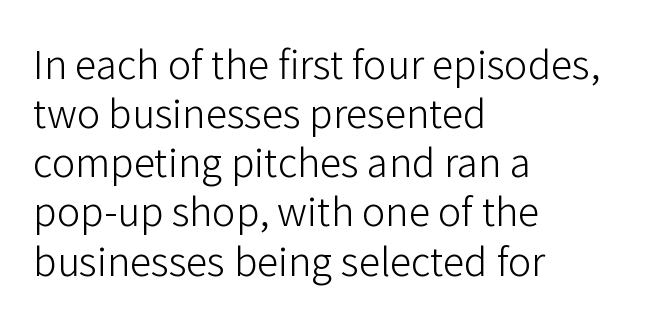
{"serif": "no", "italic": "no", "bold": "no", "weight": "light", "width": "normal", "stroke_contrast": "low", "x_height": "medium", "monospaced": "no", "underline": "no", "align": "left", "line_spacing": "normal", "line_spacing_ratio": 1.26, "letter_spacing": "normal", "letter_spacing_em": 0.0, "glyph_px": 39}
